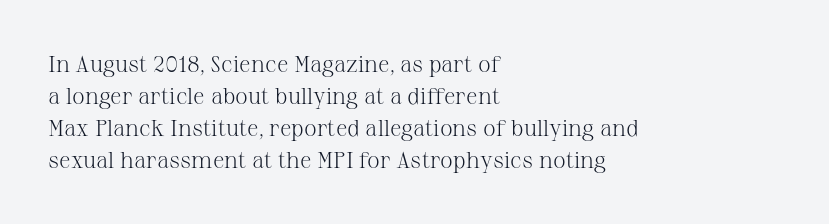
Q: Is the text bold? A: No.
Q: Is the text italic (slanted)? A: No, it is upright.
Q: Is the text underlined? A: No.
Q: How is the paragraph aligned? A: Left-aligned.
Q: Is the spacing between letters normal or unusually wide? A: Normal.
Q: Is the spacing between lines tight, normal or loose? A: Normal.
